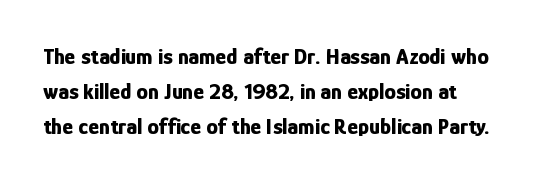
{"italic": "no", "bold": "yes", "underline": "no", "align": "left", "line_spacing": "normal", "line_spacing_ratio": 1.53, "letter_spacing": "normal", "letter_spacing_em": 0.0, "glyph_px": 23}
